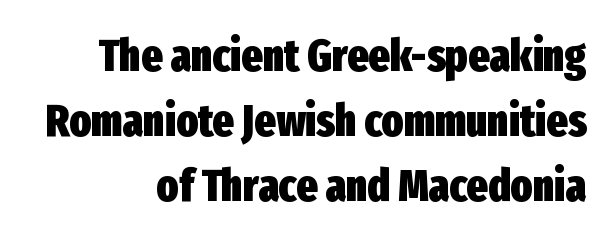
Q: Is the text bold? A: Yes.
Q: Is the text italic (slanted)? A: No, it is upright.
Q: Is the typeface a serif or a sans-serif typeface? A: Sans-serif.
Q: Is the text underlined? A: No.
Q: How is the paragraph aligned? A: Right-aligned.
Q: Is the spacing between letters normal or unusually wide? A: Normal.
Q: Is the spacing between lines tight, normal or loose? A: Normal.
Q: Width (condensed, normal, or wide)? A: Condensed.
Q: Stroke contrast? A: Low.
Q: x-height? A: Medium.
Q: Monospaced? A: No.
